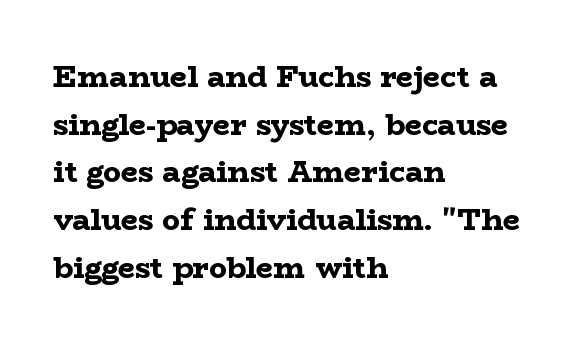
How heavy is the stroke? Heavy — this is a bold. Nothing unusual about the tracking: characters are spaced as the font intends. Each new line begins a customary step beneath the previous one. These lines are rendered in a variable-pitch font.
